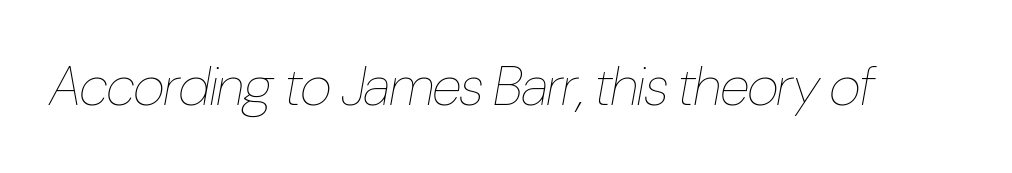
{"italic": "yes", "lean": "right", "slant_degrees": 10, "bold": "no", "weight": "thin", "width": "condensed", "stroke_contrast": "low", "x_height": "medium", "monospaced": "no", "underline": "no", "letter_spacing": "normal", "letter_spacing_em": 0.0, "glyph_px": 55}
